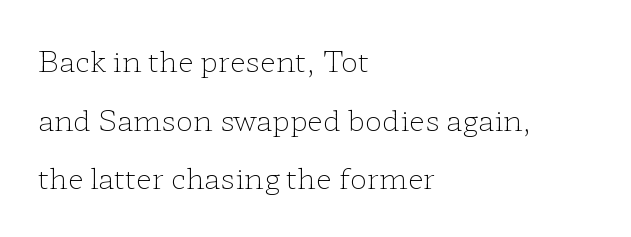
The image shows 29 px light, wide serif type, upright; set left-aligned, loose line spacing (2.02x), normal letter spacing, not underlined; low stroke contrast and a medium x-height.
